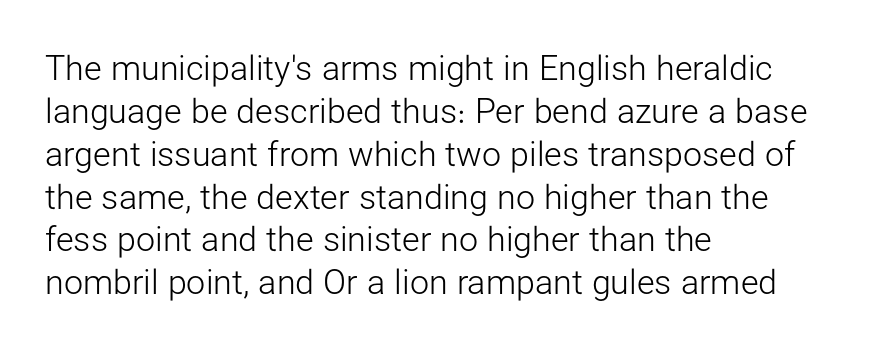
Style check: upright. Classification — sans serif. The rendering keeps characters at their native spacing. If you measured baseline to baseline, you'd find a middling distance. Alignment: flush left.
